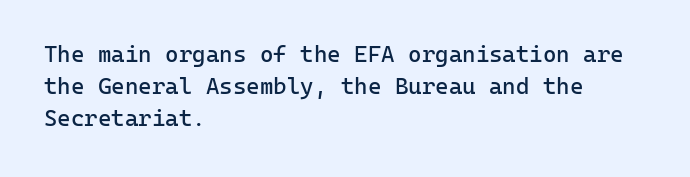
The image shows 23 px text type, upright; set left-aligned, normal line spacing (1.4x), normal letter spacing, not underlined.
